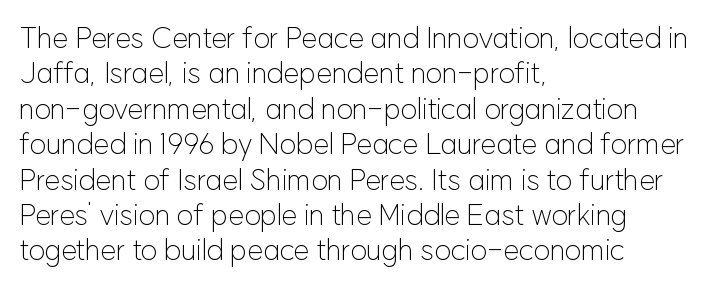
Q: Is the text bold? A: No.
Q: Is the text italic (slanted)? A: No, it is upright.
Q: Is the typeface a serif or a sans-serif typeface? A: Sans-serif.
Q: Is the text underlined? A: No.
Q: How is the paragraph aligned? A: Left-aligned.
Q: Is the spacing between letters normal or unusually wide? A: Normal.
Q: Width (condensed, normal, or wide)? A: Normal.
Q: Stroke contrast? A: Low.
Q: x-height? A: Medium.
Q: Monospaced? A: No.
